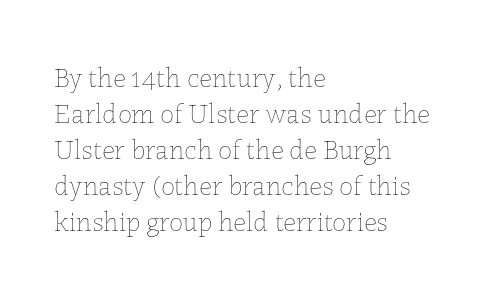
Each letter keeps its own natural width here, so spacing adapts to shape. Style check: upright. Unmarked baselines from the first word to the last. Weight class: somewhere from thin through regular.
